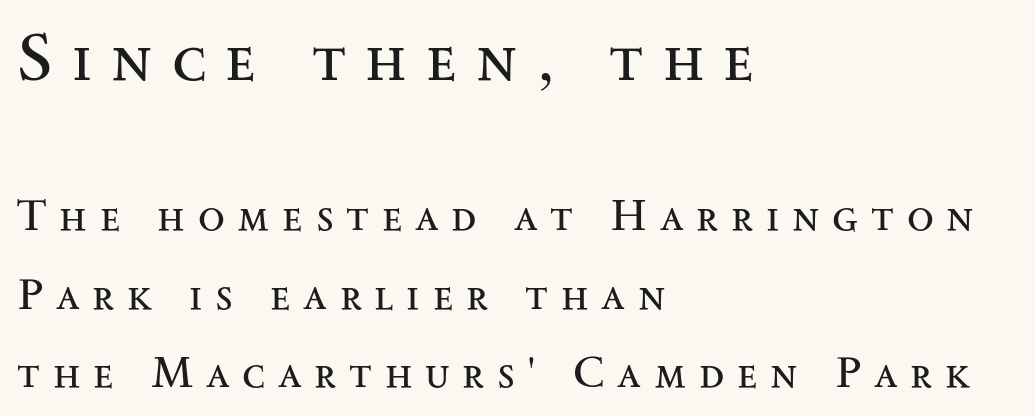
Q: Is the text bold? A: No.
Q: Is the text italic (slanted)? A: No, it is upright.
Q: Is the typeface a serif or a sans-serif typeface? A: Serif.
Q: Is the text underlined? A: No.
Q: How is the paragraph aligned? A: Left-aligned.
Q: Is the spacing between letters normal or unusually wide? A: Unusually wide.
Q: Which block of text is set in a larger size, the first (top) or the second (bottom)? A: The first (top) one.
Q: Width (condensed, normal, or wide)? A: Wide.
Q: Stroke contrast? A: Medium.
Q: x-height? A: Small.
Q: Monospaced? A: No.
